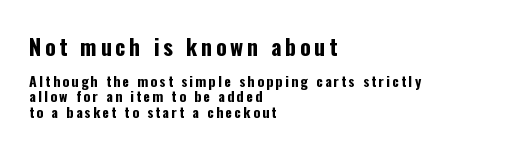
The image shows 22 px bold type, upright; set left-aligned, tight line spacing (1.08x), not underlined; the first (top) block is 1.57x larger.
